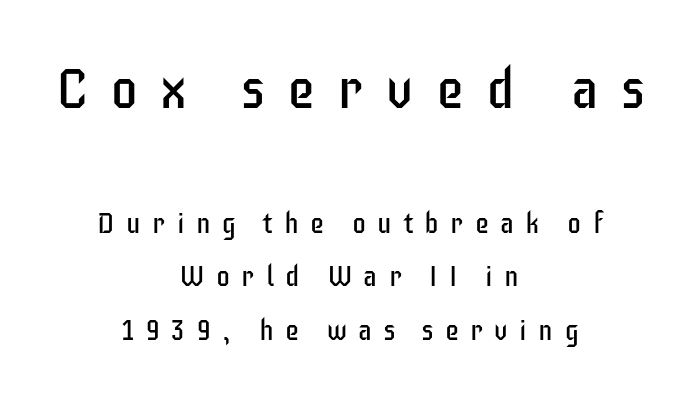
This rendering features lettering with no underline. Notice how the stems are strictly vertical — no italics here. Is the block centered? Yes — each line is placed symmetrically about the middle. Counters stay open thanks to moderate or lighter strokes. Regarding serifs, this sample does without them.
